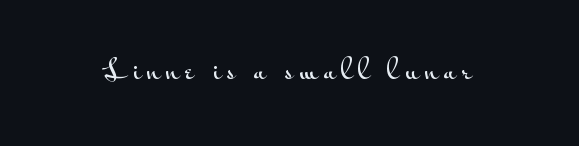
{"underline": "no", "letter_spacing": "wide", "letter_spacing_em": 0.22, "glyph_px": 27}
